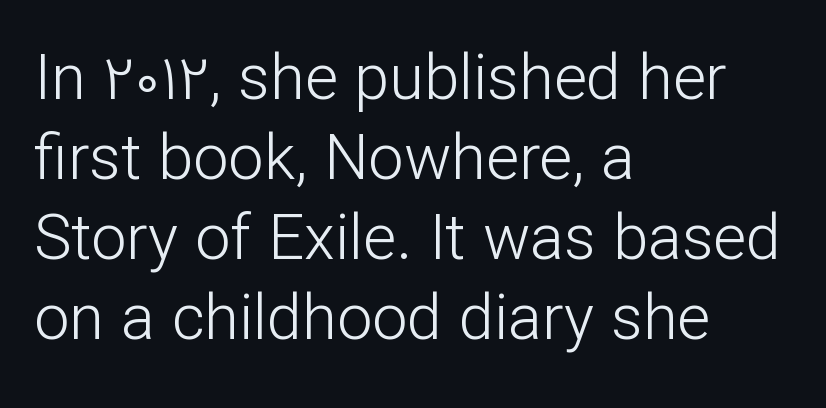
Each new line begins a customary step beneath the previous one. The letterforms sit at book weight or below. This rendering leaves character spacing at its baseline value. The paragraph has a hard left edge and a soft right edge. Does the lettering tilt? It doesn't — this is upright. A bare baseline throughout the passage.
